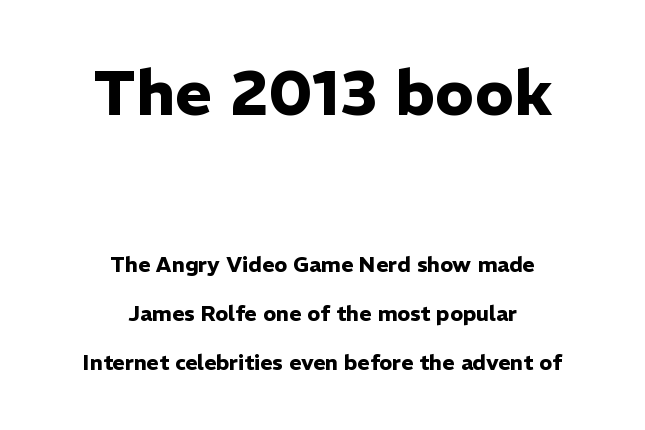
The image shows 63 px heavy sans-serif type, upright; set centered, loose line spacing (2.34x), normal letter spacing, not underlined; the first (top) block is 3.0x larger; low stroke contrast and a medium x-height.
